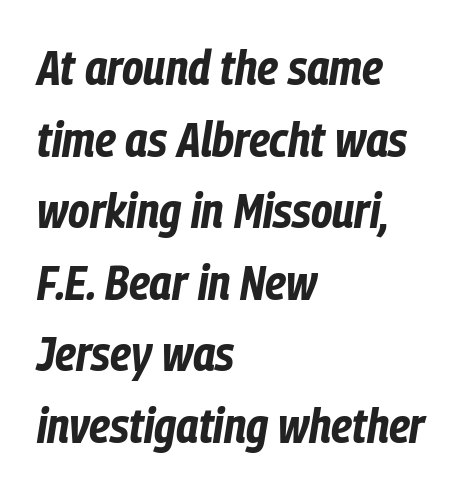
Is the type slanted? Yes — the strokes lean at a clear angle. The glyphs are unaccompanied by any horizontal stroke below them. The letterforms sit shoulder to shoulder at normal distance. A typesetter would call this leading conventional body-copy spacing.
